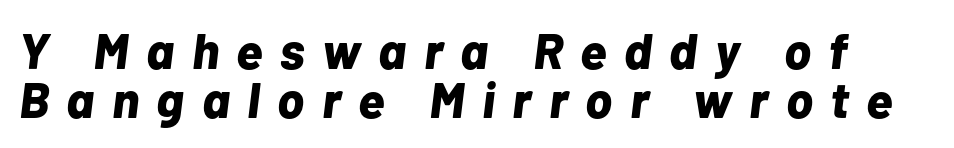
The image shows 50 px bold type, italic (leaning right); set tight line spacing (0.99x), unusually wide letter spacing (+0.35 em), not underlined; low stroke contrast and a medium x-height.
